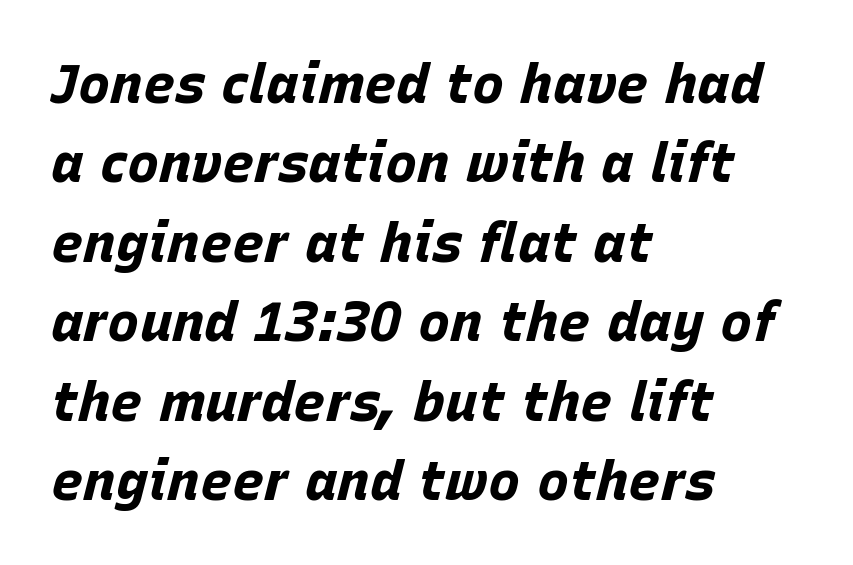
The image shows 54 px bold type, italic (leaning right); set left-aligned, normal line spacing (1.47x), normal letter spacing, not underlined; low stroke contrast and a large x-height.
